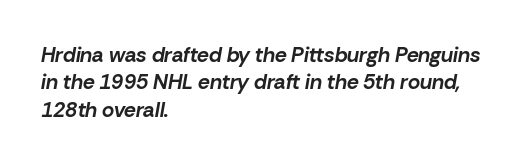
Rows of type keep a routine distance in the vertical direction. The font's italic variant was chosen for this text. This rendering leaves character spacing at its baseline value. Is the block centered? No — it sits flush against the left margin.
